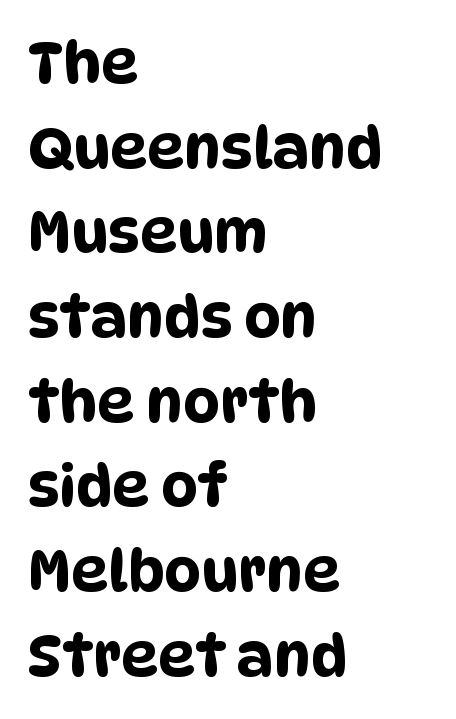
Note: no serifs on the glyphs. Do the characters align in a grid? No, the font is proportional. Between one letter and the next there's only the usual sliver of space. Horizontally, the lines are justified to the leading edge only. This rendering features lettering with no underline.
